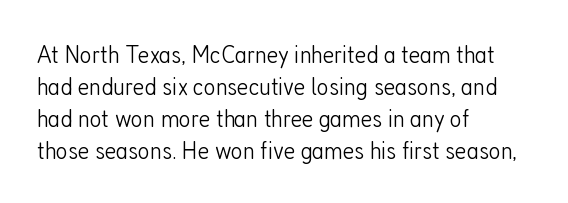
Q: Is the text bold? A: No.
Q: Is the text italic (slanted)? A: No, it is upright.
Q: Is the text underlined? A: No.
Q: How is the paragraph aligned? A: Left-aligned.
Q: Is the spacing between letters normal or unusually wide? A: Normal.
